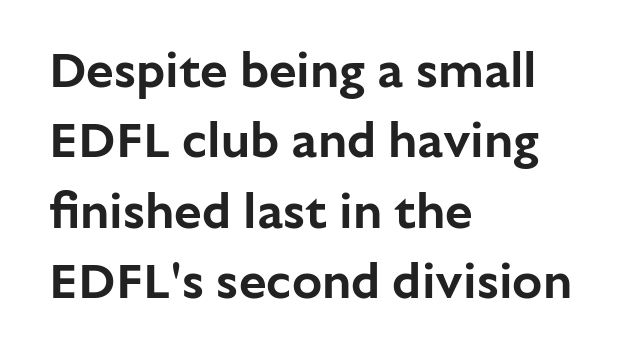
The image shows 50 px sans-serif type, upright; set left-aligned, normal line spacing (1.41x), normal letter spacing, not underlined; low stroke contrast and a medium x-height.
